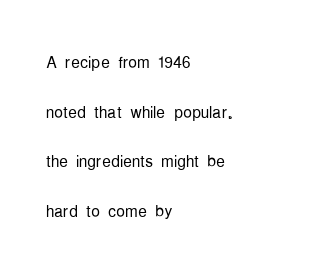
Q: Is the text bold? A: No.
Q: Is the text italic (slanted)? A: No, it is upright.
Q: Is the text underlined? A: No.
Q: How is the paragraph aligned? A: Left-aligned.
Q: Is the spacing between letters normal or unusually wide? A: Normal.
Q: Is the spacing between lines tight, normal or loose? A: Loose.
